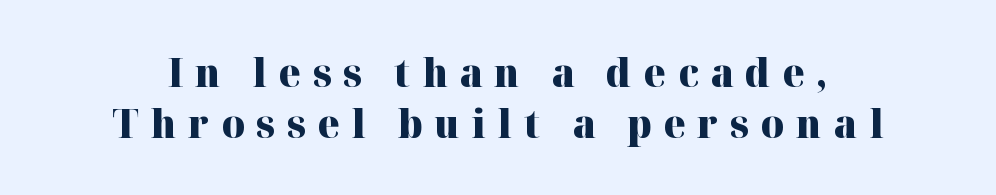
The image shows 40 px heavy serif type, upright; set centered, normal line spacing (1.28x), unusually wide letter spacing (+0.29 em), not underlined; high stroke contrast and a medium x-height.
